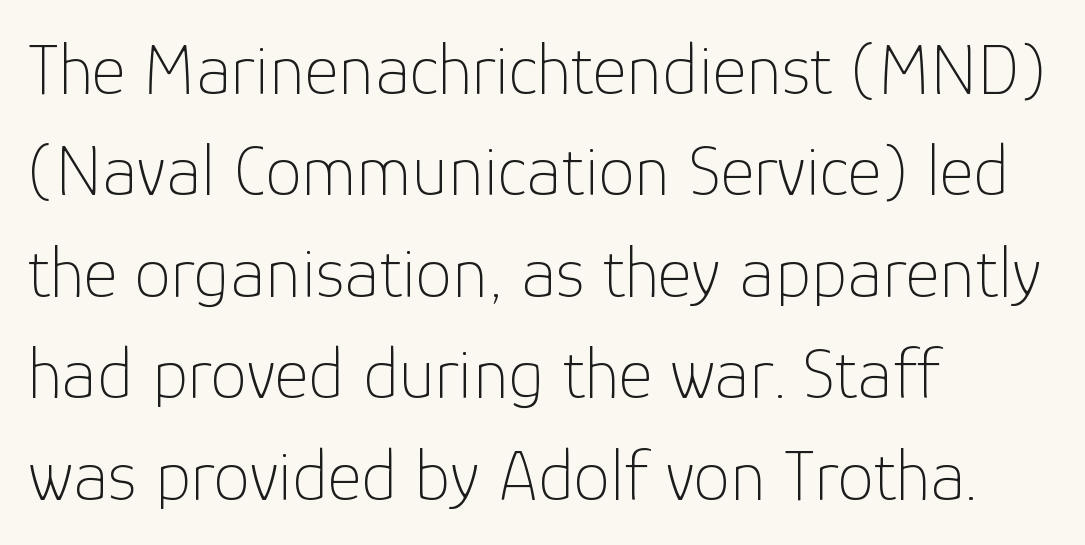
The image shows 73 px thin sans-serif type, upright; set left-aligned, normal line spacing (1.39x), normal letter spacing, not underlined; low stroke contrast and a medium x-height.
